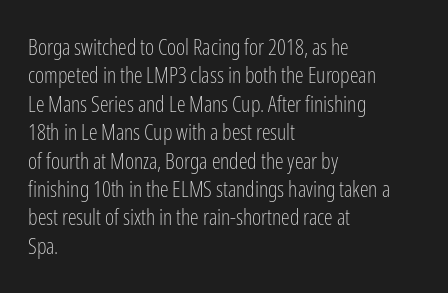
The image shows 22 px text type, upright; set left-aligned, normal line spacing (1.29x), normal letter spacing, not underlined.
